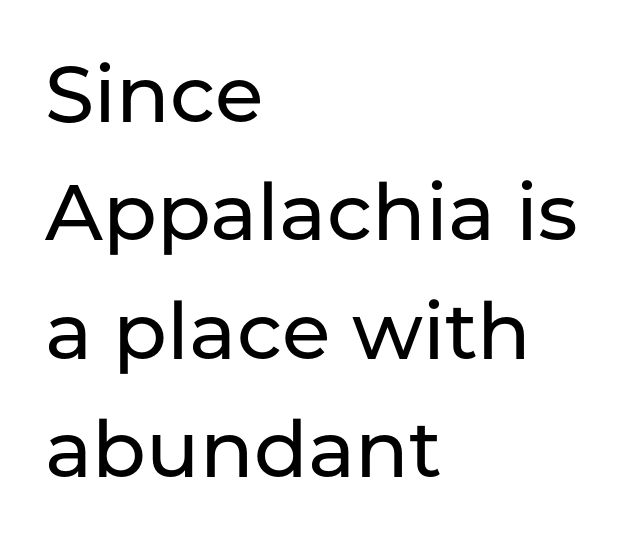
Visually the block forms a straight wall on the left and a jagged coastline on the right. Is there much room between lines? A standard amount, neither cramped nor airy. To sum up the face: it is a sans, with no serifs. Tracking here is standard; glyphs follow each other at the usual distance. Do the letters lean? They stand straight. Any mark beneath the type? The region is blank.
